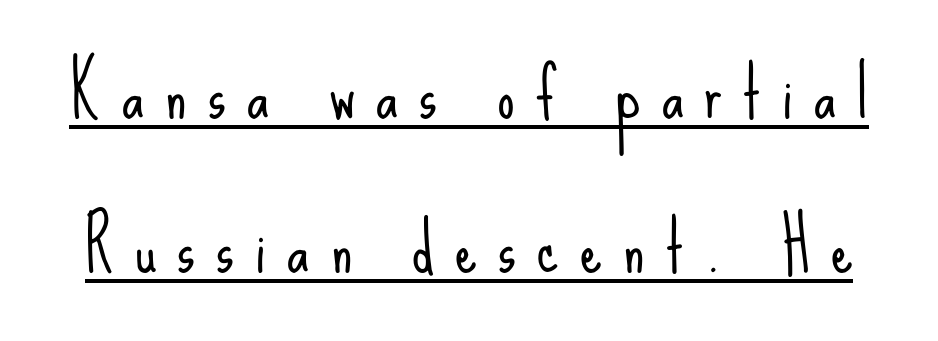
The font sits on the lighter half of the weight spectrum, regular included. Proportional: the letters do not fall into vertical columns. Unlike italic type, these characters show no tilt at all. You can tell from the bare stems that sans-serif type was used. Underlining? Definitely there. How are the letters spaced? Widely, with obvious added tracking.
